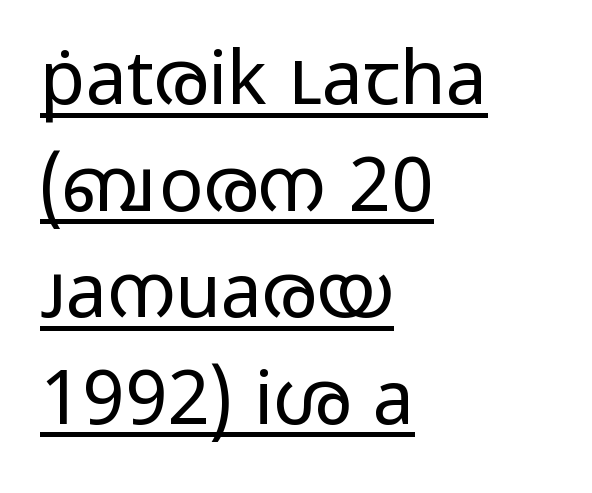
Proportional: the letters do not fall into vertical columns. The font's upright variant was chosen for this text. Caption: standard tracking, unaltered. Underline: present. Normally led — the rows are evenly, conventionally spaced.
